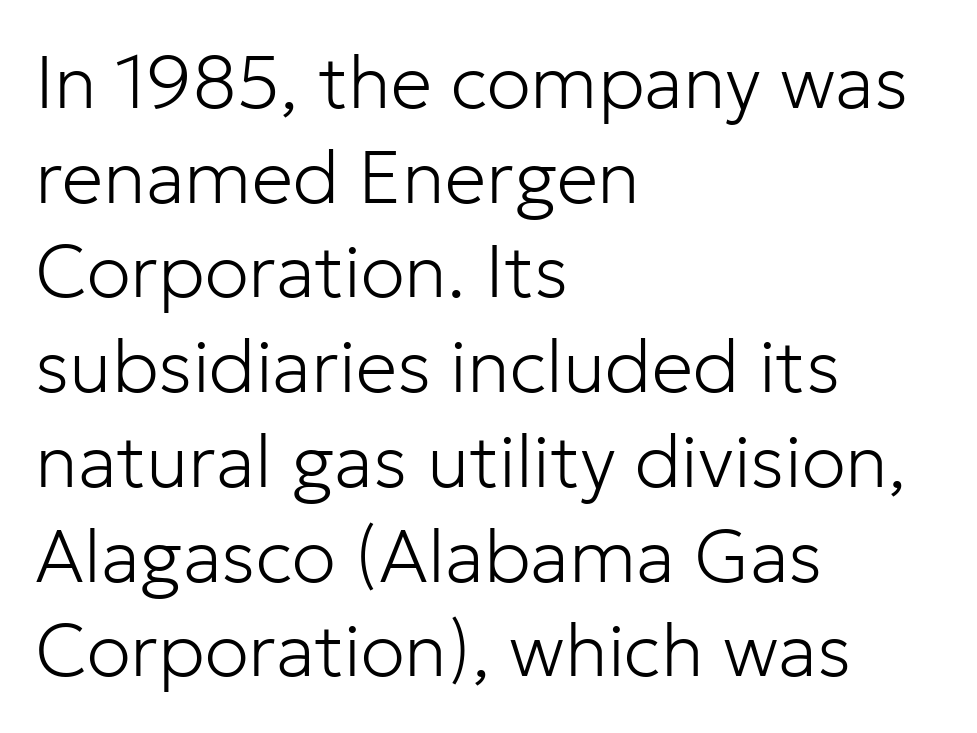
Q: Is the text bold? A: No.
Q: Is the text italic (slanted)? A: No, it is upright.
Q: Is the typeface a serif or a sans-serif typeface? A: Sans-serif.
Q: Is the text underlined? A: No.
Q: How is the paragraph aligned? A: Left-aligned.
Q: Is the spacing between letters normal or unusually wide? A: Normal.
Q: Is the spacing between lines tight, normal or loose? A: Normal.
Q: Width (condensed, normal, or wide)? A: Normal.
Q: Stroke contrast? A: Low.
Q: x-height? A: Medium.
Q: Monospaced? A: No.
